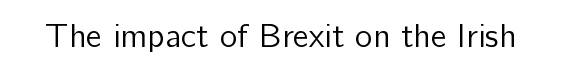
What stands out about the letter spacing? Nothing — it is the standard amount. Quick note: not italic, upright. Just letters on the line, the space beneath them empty. This is not heavy type; no bold has been used. Grotesque or geometric, the face here clearly has no serifs.
